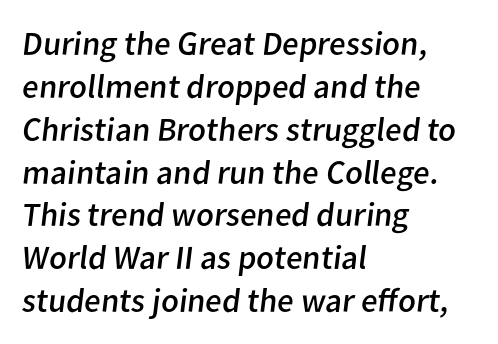
Q: Is the text bold? A: No.
Q: Is the typeface a serif or a sans-serif typeface? A: Sans-serif.
Q: Is the text underlined? A: No.
Q: How is the paragraph aligned? A: Left-aligned.
Q: Is the spacing between letters normal or unusually wide? A: Normal.
Q: Is the spacing between lines tight, normal or loose? A: Normal.
Q: Width (condensed, normal, or wide)? A: Normal.
Q: Stroke contrast? A: Low.
Q: x-height? A: Medium.
Q: Monospaced? A: No.
